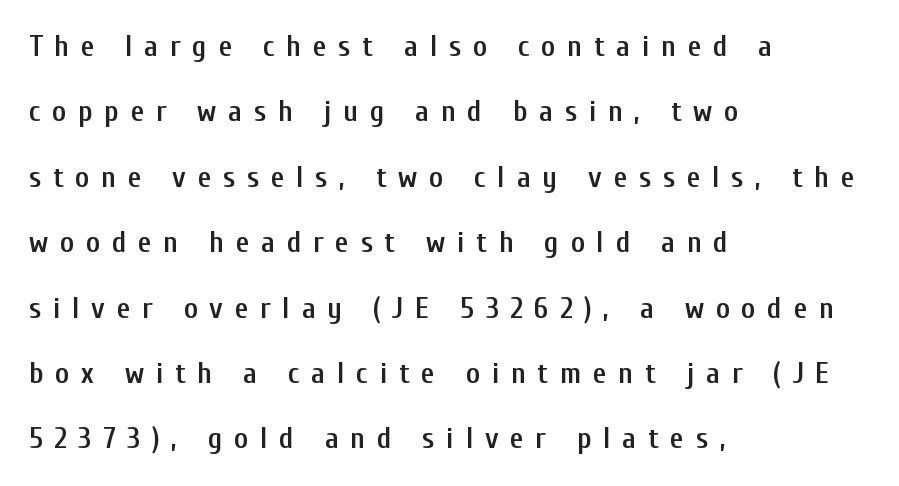
The image shows 30 px semibold, condensed sans-serif type, upright; set left-aligned, loose line spacing (2.18x), unusually wide letter spacing (+0.39 em), not underlined; low stroke contrast and a medium x-height.
